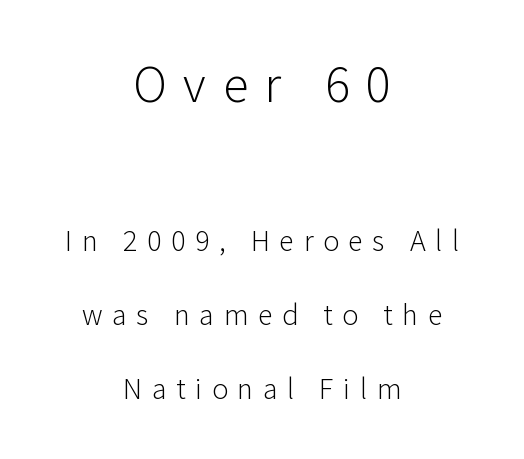
Q: Is the text bold? A: No.
Q: Is the text italic (slanted)? A: No, it is upright.
Q: Is the typeface a serif or a sans-serif typeface? A: Sans-serif.
Q: Is the text underlined? A: No.
Q: How is the paragraph aligned? A: Centered.
Q: Is the spacing between letters normal or unusually wide? A: Unusually wide.
Q: Is the spacing between lines tight, normal or loose? A: Loose.
Q: Which block of text is set in a larger size, the first (top) or the second (bottom)? A: The first (top) one.
Q: Width (condensed, normal, or wide)? A: Normal.
Q: Stroke contrast? A: Low.
Q: x-height? A: Medium.
Q: Monospaced? A: No.
